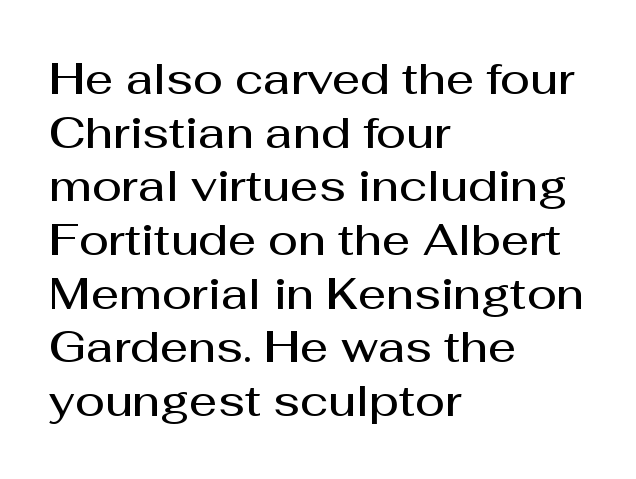
{"serif": "no", "italic": "no", "bold": "semi", "weight": "semibold", "width": "normal", "stroke_contrast": "medium", "x_height": "medium", "monospaced": "no", "underline": "no", "align": "left", "line_spacing_ratio": 1.22, "letter_spacing": "normal", "letter_spacing_em": 0.0, "glyph_px": 44}
